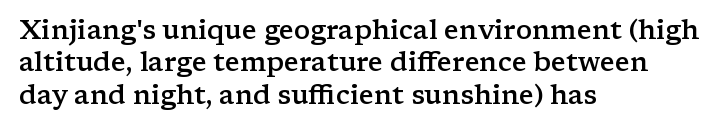
The image shows 27 px text type, upright; set left-aligned, line spacing 1.2x, normal letter spacing, not underlined.
